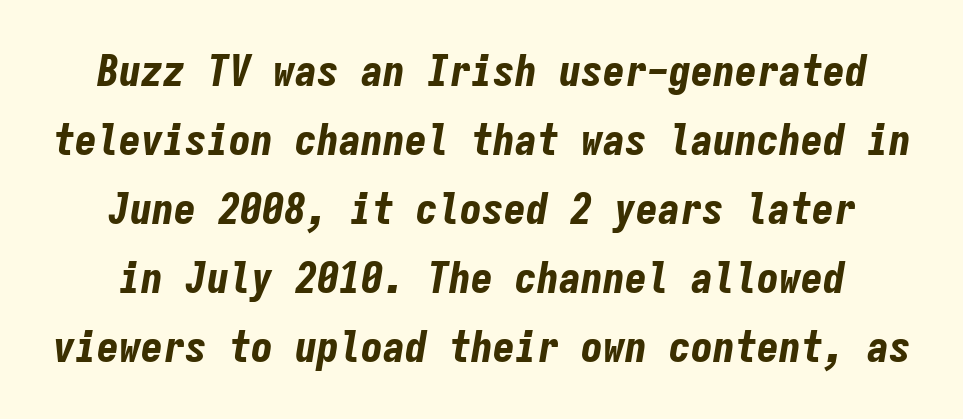
The image shows 44 px bold, condensed type, italic (leaning right), monospaced; set normal line spacing (1.57x), normal letter spacing, not underlined; low stroke contrast and a medium x-height.
